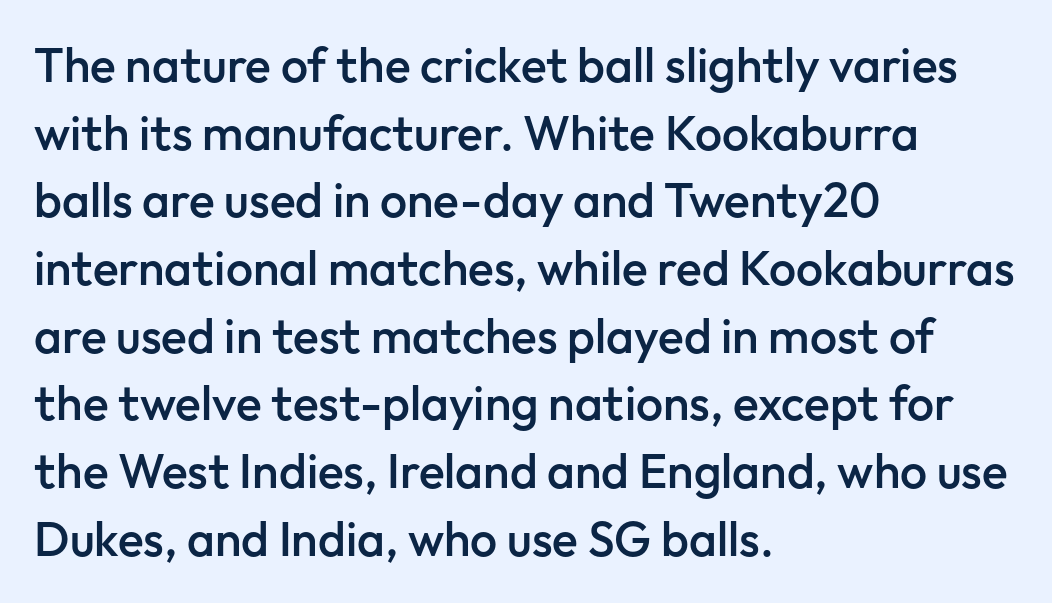
The image shows 48 px semibold sans-serif type, upright; set left-aligned, normal line spacing (1.41x), normal letter spacing, not underlined; low stroke contrast and a medium x-height.
